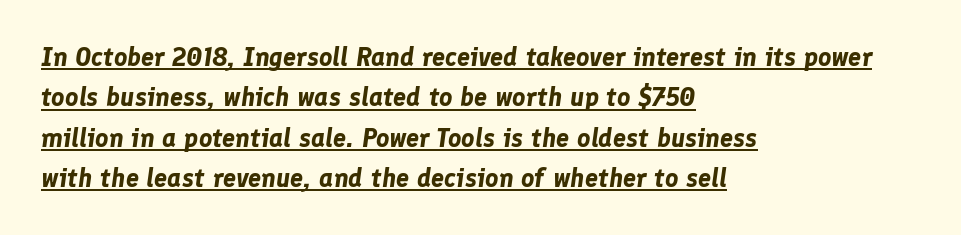
Q: Is the text bold? A: Yes.
Q: Is the text italic (slanted)? A: Yes, it leans right by about 8 degrees.
Q: Is the text underlined? A: Yes.
Q: How is the paragraph aligned? A: Left-aligned.
Q: Is the spacing between letters normal or unusually wide? A: Normal.
Q: Is the spacing between lines tight, normal or loose? A: Normal.
